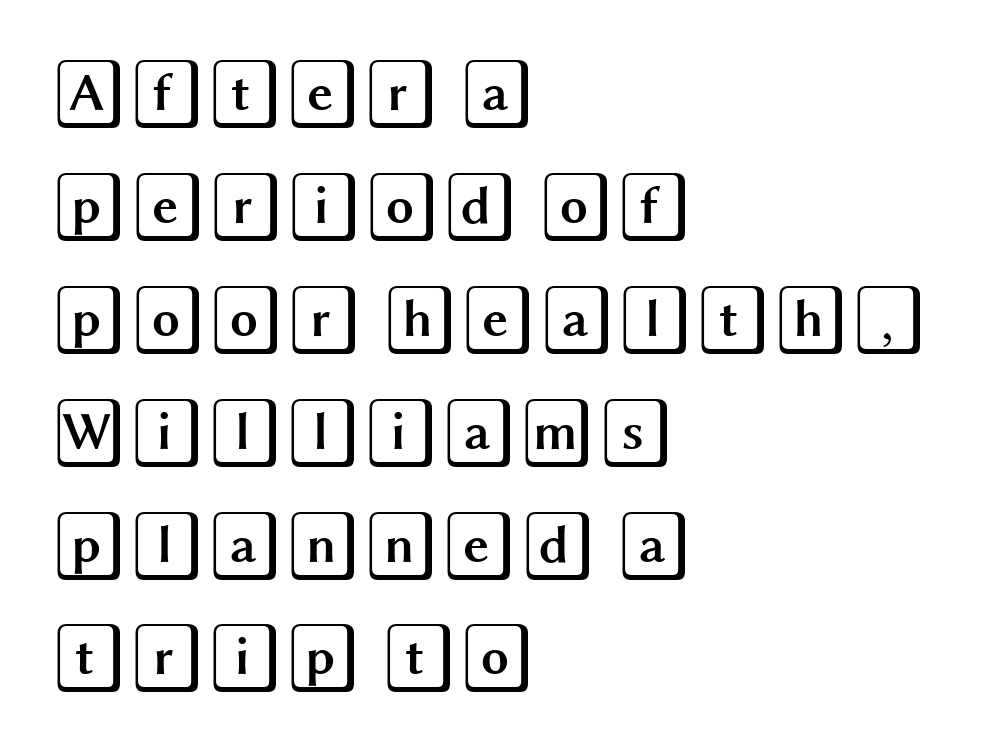
{"italic": "no", "width": "wide", "x_height": "large", "underline": "no", "align": "left", "line_spacing": "normal", "line_spacing_ratio": 1.59, "letter_spacing": "normal", "letter_spacing_em": 0.0, "glyph_px": 71}
